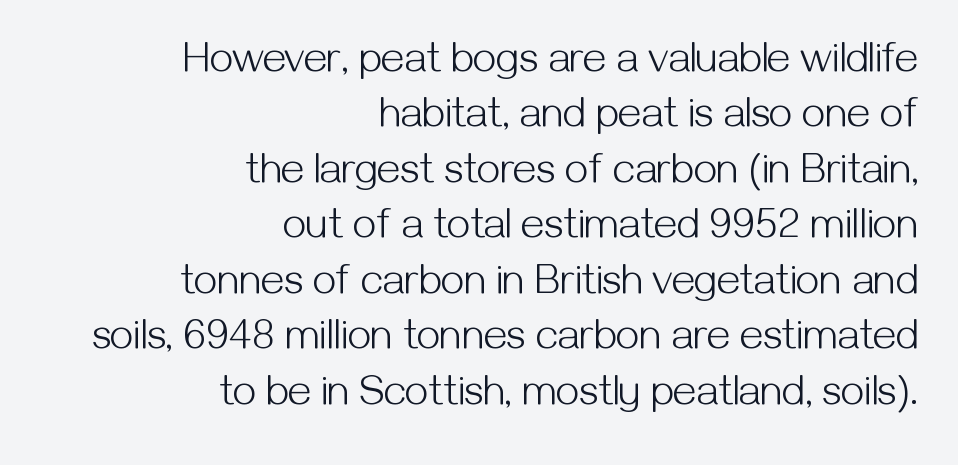
Q: Is the text bold? A: No.
Q: Is the text italic (slanted)? A: No, it is upright.
Q: Is the typeface a serif or a sans-serif typeface? A: Sans-serif.
Q: Is the text underlined? A: No.
Q: How is the paragraph aligned? A: Right-aligned.
Q: Is the spacing between letters normal or unusually wide? A: Normal.
Q: Is the spacing between lines tight, normal or loose? A: Normal.
Q: Width (condensed, normal, or wide)? A: Normal.
Q: Stroke contrast? A: Medium.
Q: x-height? A: Medium.
Q: Monospaced? A: No.
